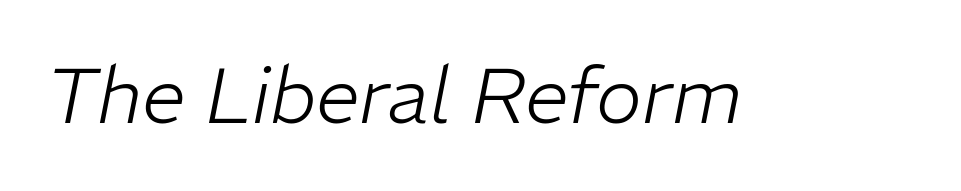
The image shows 78 px light type, italic (leaning right); set normal letter spacing, not underlined; low stroke contrast and a medium x-height.
